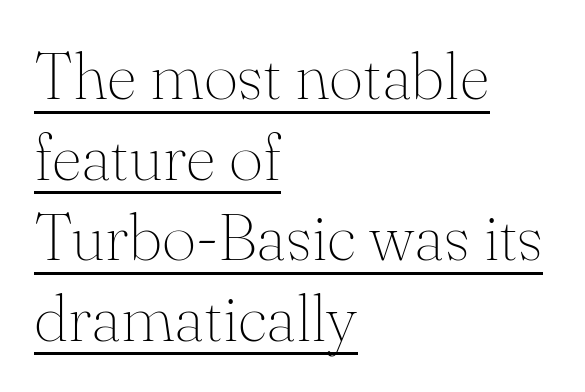
Characters remain perfectly vertical along every line. The face used here is seriffed, in the tradition of book romans. Line starts are locked; line ends wander. The sample's only ornament is a line tracing under the words. Stem width sits at or under what a default text font uses.
